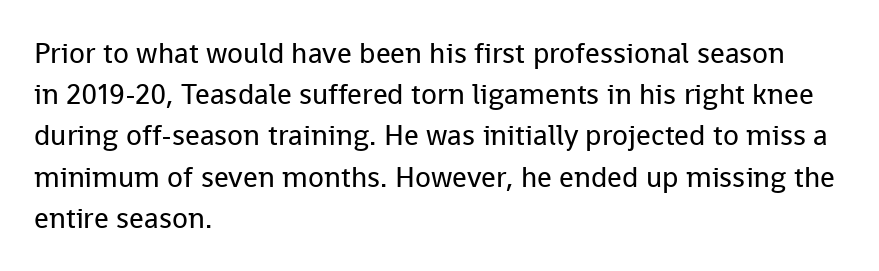
{"serif": "no", "italic": "no", "bold": "no", "weight": "regular", "width": "normal", "stroke_contrast": "low", "x_height": "medium", "monospaced": "no", "underline": "no", "align": "left", "line_spacing": "normal", "line_spacing_ratio": 1.42, "letter_spacing": "normal", "letter_spacing_em": 0.0, "glyph_px": 29}
